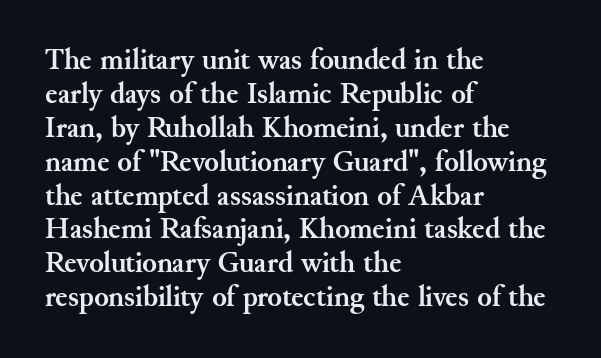
Q: Is the text bold? A: Yes.
Q: Is the text italic (slanted)? A: No, it is upright.
Q: Is the typeface a serif or a sans-serif typeface? A: Serif.
Q: Is the text underlined? A: No.
Q: How is the paragraph aligned? A: Left-aligned.
Q: Is the spacing between letters normal or unusually wide? A: Normal.
Q: Is the spacing between lines tight, normal or loose? A: Tight.
Q: Width (condensed, normal, or wide)? A: Normal.
Q: Stroke contrast? A: Medium.
Q: x-height? A: Small.
Q: Monospaced? A: No.
